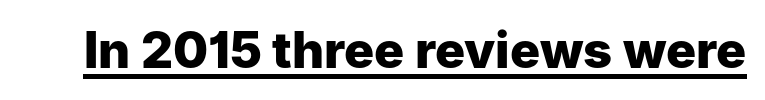
{"serif": "no", "italic": "no", "bold": "yes", "weight": "heavy", "width": "normal", "stroke_contrast": "low", "x_height": "medium", "monospaced": "no", "underline": "yes", "letter_spacing": "normal", "letter_spacing_em": 0.0, "glyph_px": 50}
